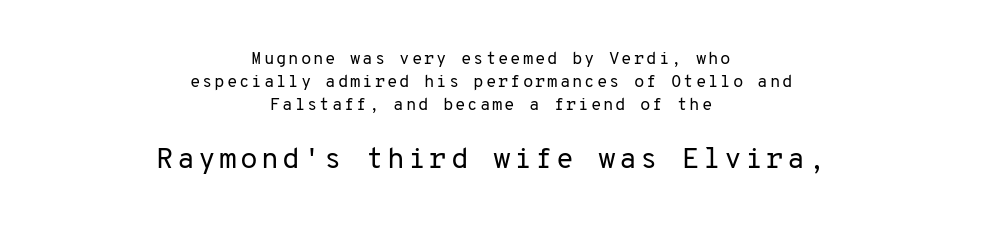
Q: Is the text bold? A: No.
Q: Is the text italic (slanted)? A: No, it is upright.
Q: Is the typeface a serif or a sans-serif typeface? A: Sans-serif.
Q: Is the text underlined? A: No.
Q: How is the paragraph aligned? A: Centered.
Q: Is the spacing between lines tight, normal or loose? A: Normal.
Q: Which block of text is set in a larger size, the first (top) or the second (bottom)? A: The second (bottom) one.
Q: Width (condensed, normal, or wide)? A: Normal.
Q: Stroke contrast? A: Low.
Q: x-height? A: Medium.
Q: Monospaced? A: Yes.
